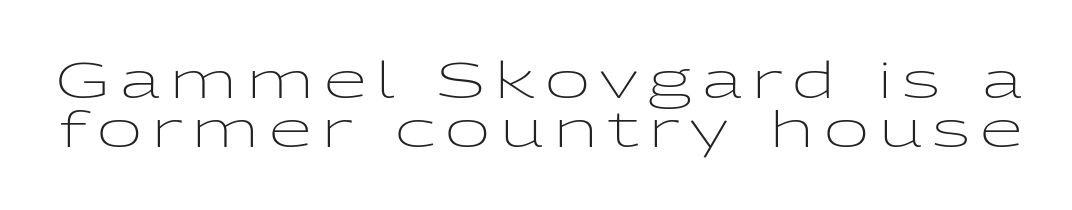
Q: Is the text bold? A: No.
Q: Is the text italic (slanted)? A: No, it is upright.
Q: Is the typeface a serif or a sans-serif typeface? A: Sans-serif.
Q: Is the text underlined? A: No.
Q: Is the spacing between letters normal or unusually wide? A: Unusually wide.
Q: Is the spacing between lines tight, normal or loose? A: Tight.
Q: Width (condensed, normal, or wide)? A: Wide.
Q: Stroke contrast? A: Low.
Q: x-height? A: Medium.
Q: Monospaced? A: No.
